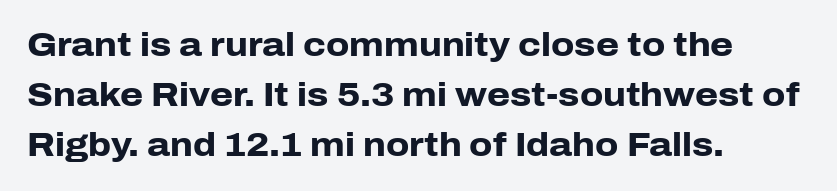
Underline: absent. Every stem runs plumb, perpendicular to the baseline. One-word summary of the alignment: left. Is this a fixed-width face? No — the glyphs have proportional, varying widths. Caption: bold face, heavy strokes.
